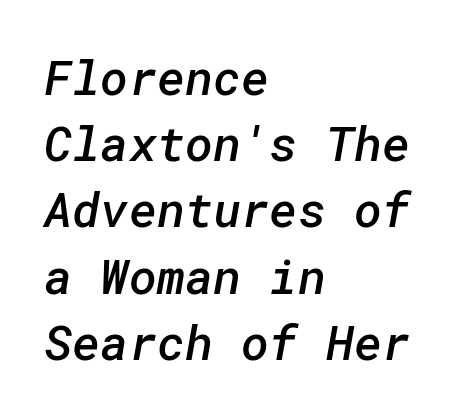
The image shows 48 px semibold sans-serif type; set left-aligned, normal line spacing (1.38x), normal letter spacing, not underlined; low stroke contrast and a medium x-height.
